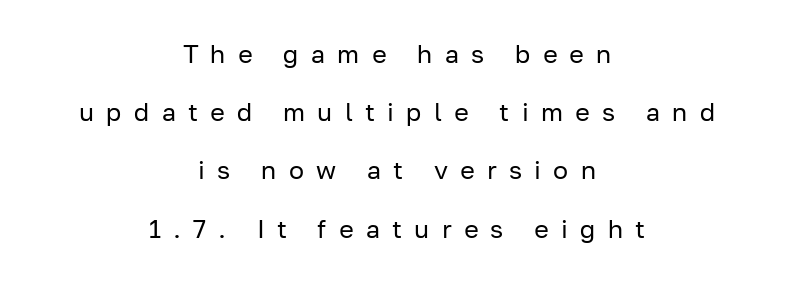
Upright lettering throughout. Honestly, the rows look like they've been pulled way apart. These lines stack symmetrically, like a column narrowing and widening about its center. Is the letter spacing exaggerated? Yes — the characters are pushed far apart. The space beneath each line is pristine and unruled. Compared with a typical body face, this is equally light or lighter still.
